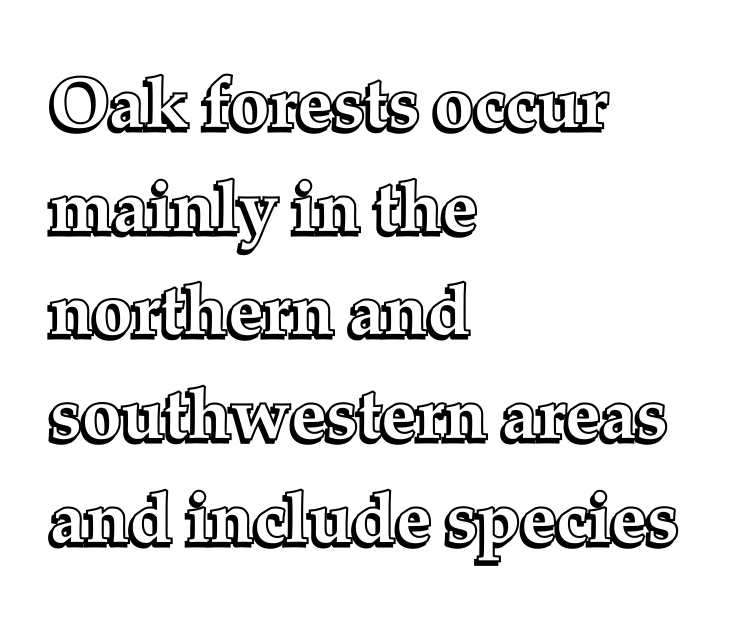
Do the letters lean? They stand straight. There is no visible air inserted between adjacent glyphs. Descenders hang freely into open space. Casual observation: everything's shoved over to the left. Character widths vary here, with narrow letters taking less room than wide ones. The space between consecutive lines is moderate.
